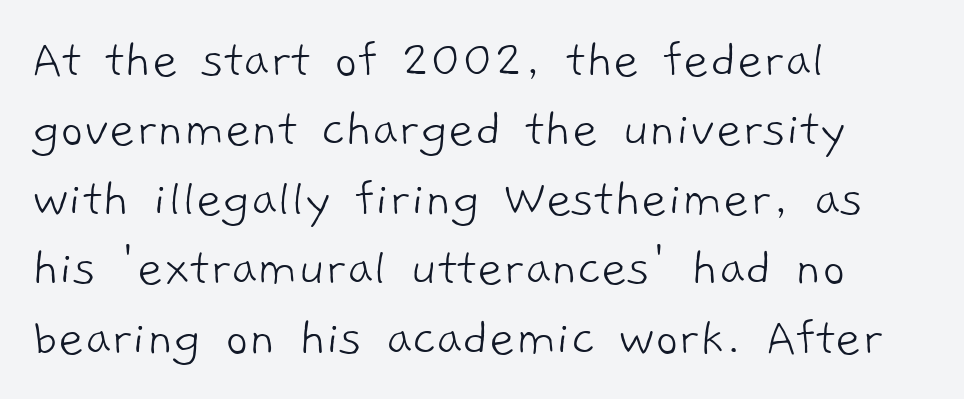
The image shows 56 px light sans-serif type; set left-aligned, line spacing 1.24x, normal letter spacing, not underlined; low stroke contrast and a medium x-height.
